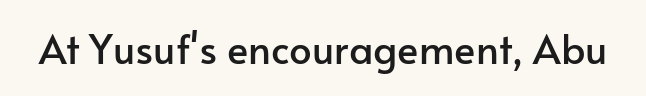
The face used here is proportionally spaced, like ordinary book or web type. The letters stand upright; this is a roman face. Nope, no serifs anywhere on these letters. Lines of text with bare space underneath. There is no visible air inserted between adjacent glyphs.
